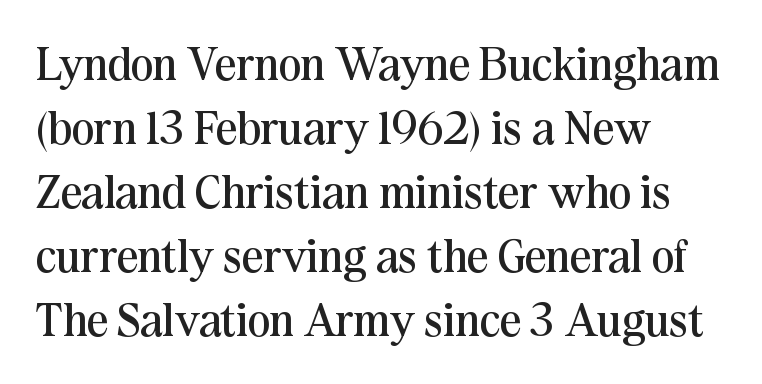
{"serif": "yes", "italic": "no", "bold": "no", "weight": "regular", "width": "normal", "stroke_contrast": "medium", "x_height": "medium", "monospaced": "no", "underline": "no", "align": "left", "line_spacing": "normal", "line_spacing_ratio": 1.36, "letter_spacing": "normal", "letter_spacing_em": 0.0, "glyph_px": 47}
